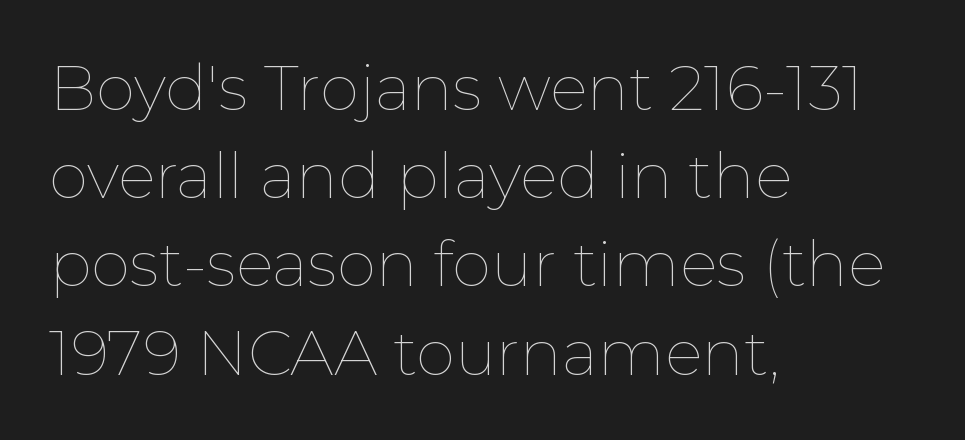
Q: Is the text bold? A: No.
Q: Is the text italic (slanted)? A: No, it is upright.
Q: Is the text underlined? A: No.
Q: How is the paragraph aligned? A: Left-aligned.
Q: Is the spacing between letters normal or unusually wide? A: Normal.
Q: Is the spacing between lines tight, normal or loose? A: Normal.
Q: Width (condensed, normal, or wide)? A: Normal.
Q: Stroke contrast? A: Low.
Q: x-height? A: Medium.
Q: Monospaced? A: No.
